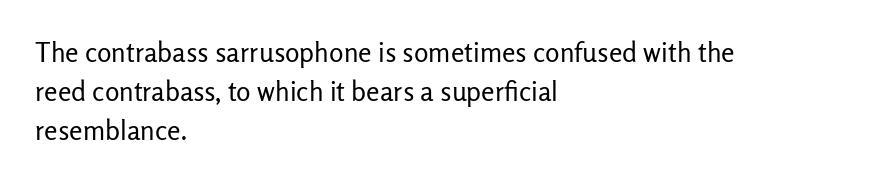
The image shows 27 px text type, upright; set left-aligned, normal line spacing (1.45x), normal letter spacing, not underlined.
